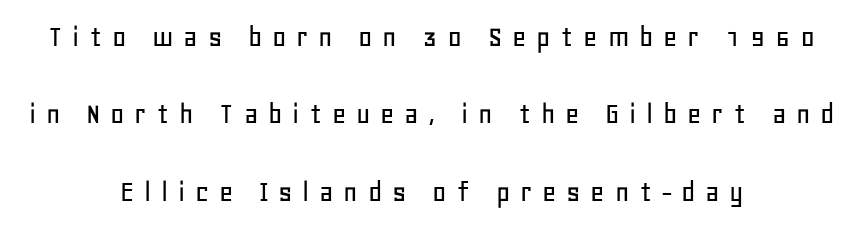
{"serif": "no", "italic": "no", "width": "normal", "stroke_contrast": "low", "x_height": "large", "monospaced": "no", "underline": "no", "align": "center", "line_spacing": "loose", "line_spacing_ratio": 2.5, "letter_spacing": "wide", "letter_spacing_em": 0.31, "glyph_px": 31}
